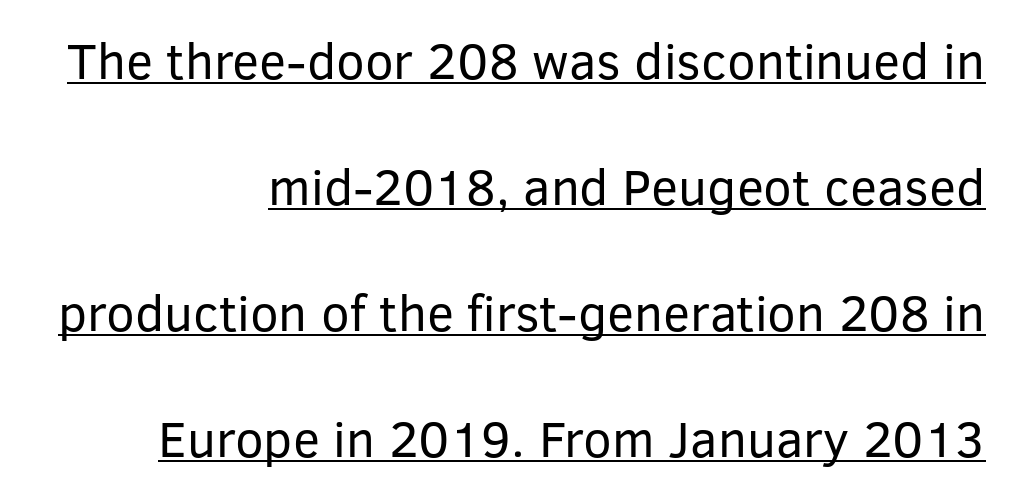
The image shows 51 px regular-weight sans-serif type, upright; set right-aligned, loose line spacing (2.47x), normal letter spacing, underlined; low stroke contrast and a medium x-height.
